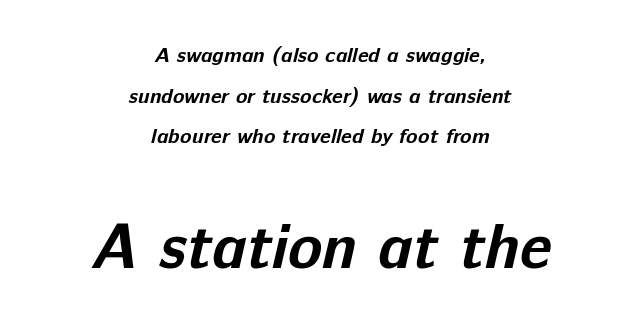
{"serif": "no", "bold": "yes", "weight": "bold", "width": "normal", "stroke_contrast": "low", "x_height": "medium", "monospaced": "no", "underline": "no", "align": "center", "line_spacing": "loose", "line_spacing_ratio": 1.93, "letter_spacing": "normal", "letter_spacing_em": 0.0, "larger_block": "second", "size_ratio": 3.0, "glyph_px": 63}
